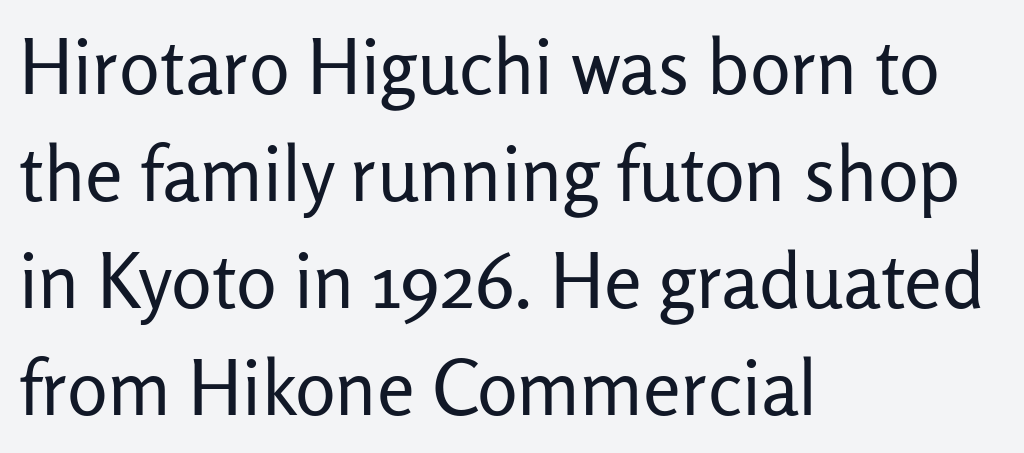
The image shows 76 px regular-weight sans-serif type, upright; set left-aligned, normal line spacing (1.41x), normal letter spacing, not underlined; low stroke contrast and a medium x-height.
